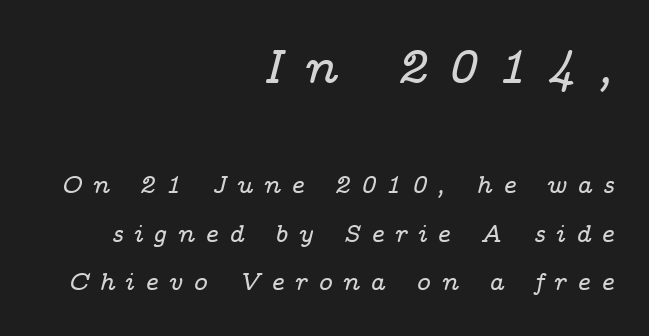
The image shows 47 px wide serif type, italic (leaning right); set right-aligned, loose line spacing (2.03x), unusually wide letter spacing (+0.43 em), not underlined; the first (top) block is 1.96x larger; low stroke contrast and a medium x-height.
